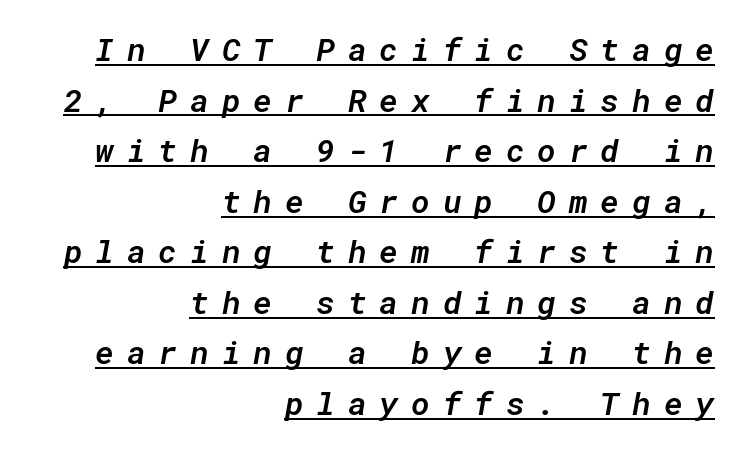
Decoration check: the copy is underlined. Compared with ordinary roman type, these characters are visibly tilted. In terms of letterspacing, this is a distinctly airy, spread setting. The face used here is monospaced, like something from a code editor.
